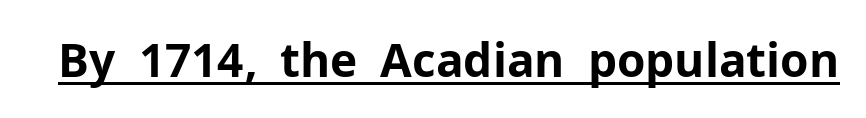
The image shows 46 px bold sans-serif type, upright; set normal letter spacing, underlined; low stroke contrast and a medium x-height.
